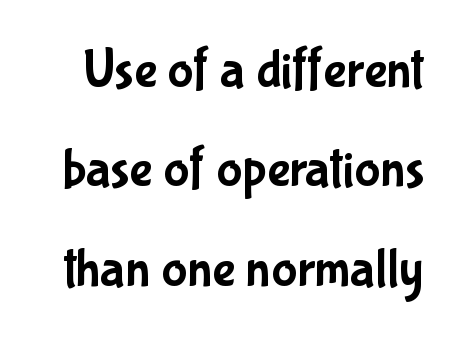
Q: Is the text italic (slanted)? A: No, it is upright.
Q: Is the typeface a serif or a sans-serif typeface? A: Sans-serif.
Q: Is the text underlined? A: No.
Q: Is the spacing between letters normal or unusually wide? A: Normal.
Q: Width (condensed, normal, or wide)? A: Condensed.
Q: Stroke contrast? A: Low.
Q: x-height? A: Medium.
Q: Monospaced? A: No.
